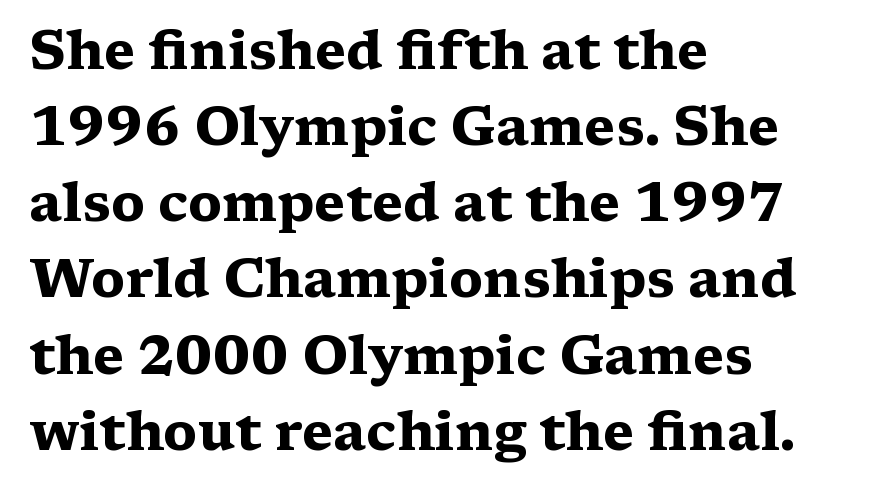
Q: Is the text bold? A: Yes.
Q: Is the text italic (slanted)? A: No, it is upright.
Q: Is the typeface a serif or a sans-serif typeface? A: Serif.
Q: Is the text underlined? A: No.
Q: How is the paragraph aligned? A: Left-aligned.
Q: Is the spacing between letters normal or unusually wide? A: Normal.
Q: Is the spacing between lines tight, normal or loose? A: Normal.
Q: Width (condensed, normal, or wide)? A: Wide.
Q: Stroke contrast? A: Medium.
Q: x-height? A: Medium.
Q: Monospaced? A: No.
